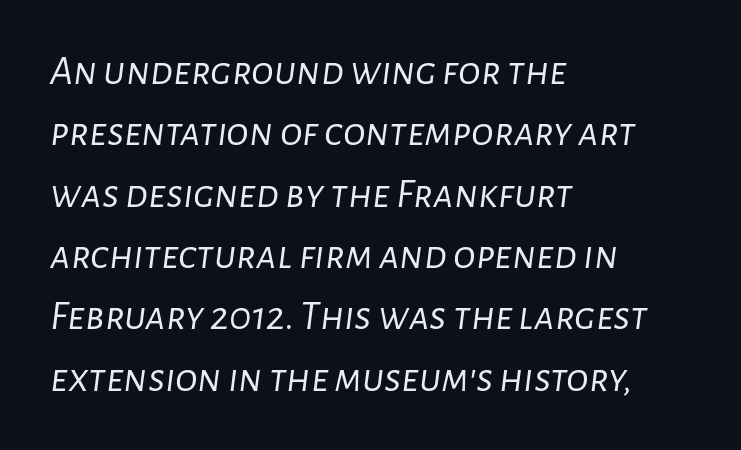
No chunkiness to these letters — they're not bold. The passage shown stacks its lines at a standard gap. A typesetter would call this proportional, since set widths differ per character. Check under the words: just untouched page. Slanted lettering throughout.
